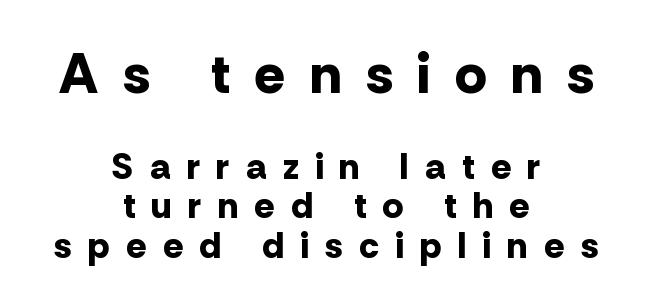
{"serif": "no", "italic": "no", "bold": "yes", "weight": "bold", "width": "normal", "stroke_contrast": "low", "x_height": "medium", "monospaced": "no", "underline": "no", "align": "center", "line_spacing": "tight", "line_spacing_ratio": 1.07, "letter_spacing": "wide", "letter_spacing_em": 0.45, "larger_block": "first", "size_ratio": 1.51, "glyph_px": 56}
